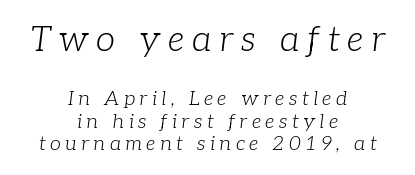
The image shows 35 px light serif type, italic (leaning right); set centered, tight line spacing (1.12x), unusually wide letter spacing (+0.22 em), not underlined; the first (top) block is 1.75x larger; low stroke contrast and a medium x-height.
